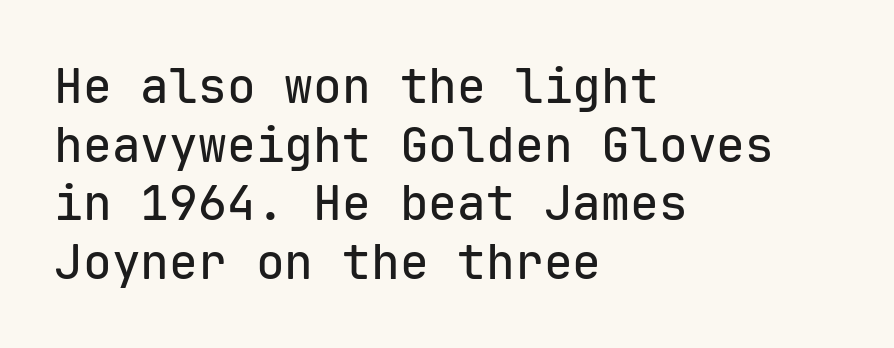
Q: Is the text italic (slanted)? A: No, it is upright.
Q: Is the typeface a serif or a sans-serif typeface? A: Sans-serif.
Q: Is the text underlined? A: No.
Q: How is the paragraph aligned? A: Left-aligned.
Q: Is the spacing between letters normal or unusually wide? A: Normal.
Q: Width (condensed, normal, or wide)? A: Normal.
Q: Stroke contrast? A: Low.
Q: x-height? A: Medium.
Q: Monospaced? A: Yes.
